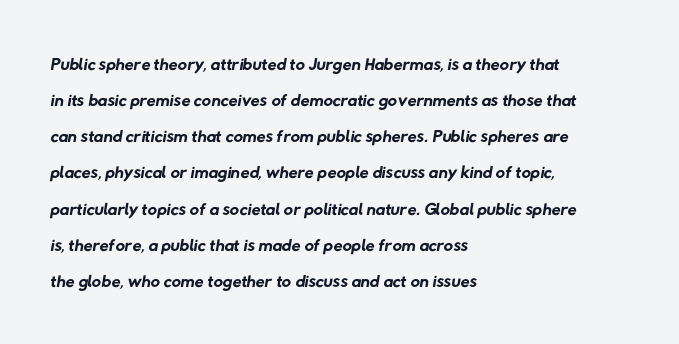
{"bold": "no", "underline": "no", "align": "left", "line_spacing": "normal", "line_spacing_ratio": 1.39, "letter_spacing": "normal", "letter_spacing_em": 0.0, "glyph_px": 26}
